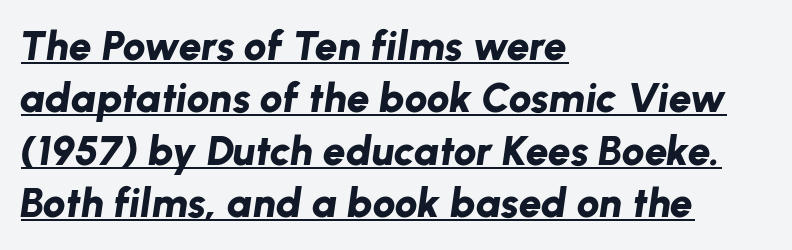
Q: Is the text bold? A: Yes.
Q: Is the text italic (slanted)? A: Yes, it leans right by about 8 degrees.
Q: Is the text underlined? A: Yes.
Q: How is the paragraph aligned? A: Left-aligned.
Q: Is the spacing between letters normal or unusually wide? A: Normal.
Q: Is the spacing between lines tight, normal or loose? A: Normal.
Q: Width (condensed, normal, or wide)? A: Normal.
Q: Stroke contrast? A: Low.
Q: x-height? A: Medium.
Q: Monospaced? A: No.
